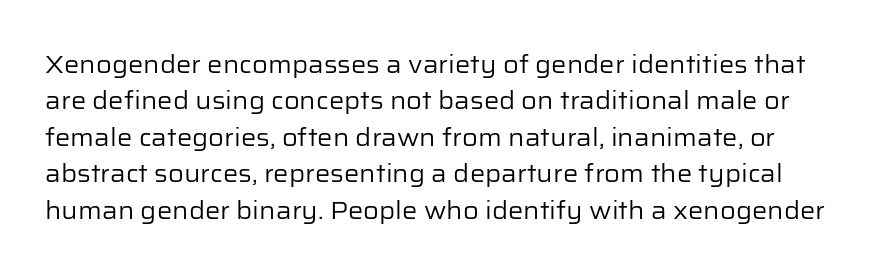
Q: Is the text bold? A: No.
Q: Is the text italic (slanted)? A: No, it is upright.
Q: Is the text underlined? A: No.
Q: Is the spacing between letters normal or unusually wide? A: Normal.
Q: Is the spacing between lines tight, normal or loose? A: Normal.
